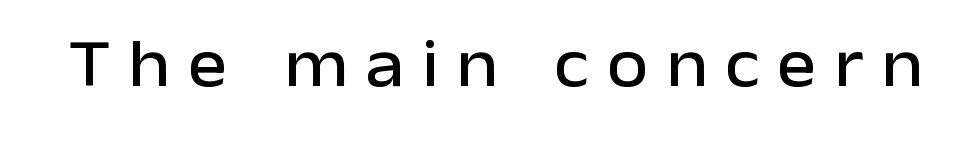
Check where the strokes stop: nothing finishes them off — pure sans. Does the lettering tilt? It doesn't — this is upright. Do the characters align in a grid? No, the font is proportional. The space directly below the letters is spotless.
